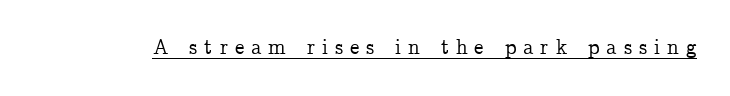
Q: Is the text italic (slanted)? A: No, it is upright.
Q: Is the text underlined? A: Yes.
Q: Is the spacing between letters normal or unusually wide? A: Unusually wide.
